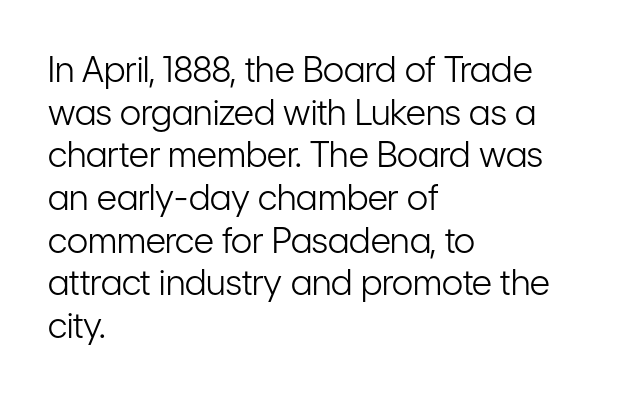
Q: Is the text bold? A: No.
Q: Is the text italic (slanted)? A: No, it is upright.
Q: Is the typeface a serif or a sans-serif typeface? A: Sans-serif.
Q: Is the text underlined? A: No.
Q: How is the paragraph aligned? A: Left-aligned.
Q: Is the spacing between letters normal or unusually wide? A: Normal.
Q: Width (condensed, normal, or wide)? A: Condensed.
Q: Stroke contrast? A: Low.
Q: x-height? A: Medium.
Q: Monospaced? A: No.
